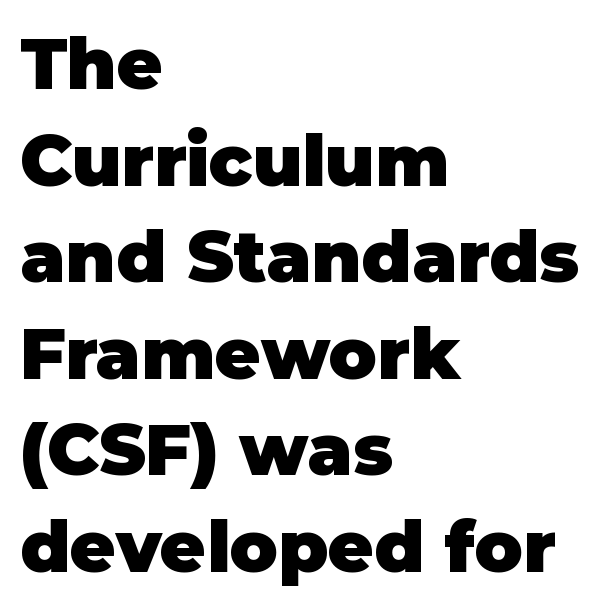
The image shows 71 px heavy sans-serif type, upright; set left-aligned, normal line spacing (1.36x), normal letter spacing, not underlined; low stroke contrast and a large x-height.
